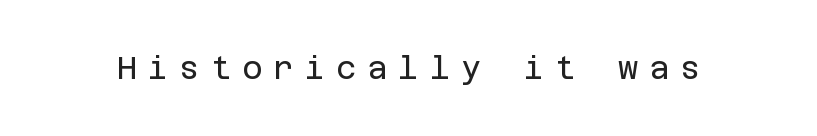
The image shows 31 px regular-weight sans-serif type, upright; set unusually wide letter spacing (+0.36 em), not underlined; low stroke contrast and a large x-height.
